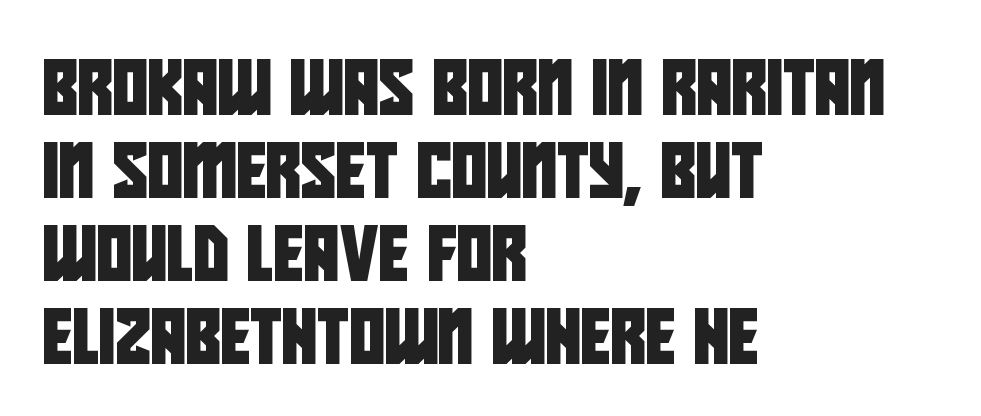
{"serif": "no", "width": "condensed", "stroke_contrast": "low", "x_height": "large", "monospaced": "no", "underline": "no", "align": "left", "line_spacing": "normal", "line_spacing_ratio": 1.54, "letter_spacing": "normal", "letter_spacing_em": 0.0, "glyph_px": 54}
